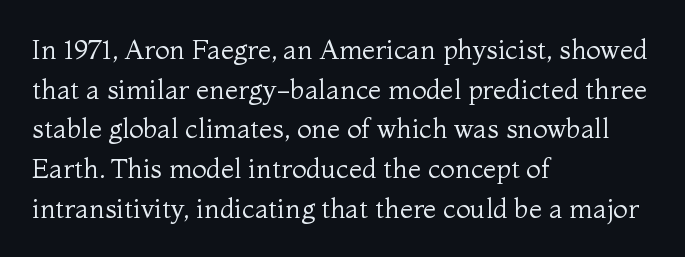
The image shows 27 px text type, upright; set left-aligned, normal line spacing (1.47x), normal letter spacing, not underlined.
